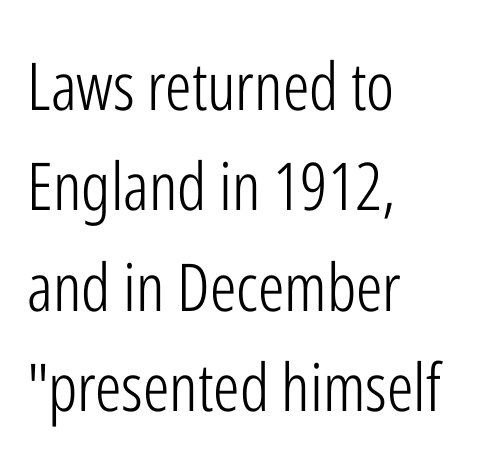
{"serif": "no", "italic": "no", "bold": "no", "weight": "light", "width": "condensed", "stroke_contrast": "low", "x_height": "medium", "monospaced": "no", "underline": "no", "align": "left", "line_spacing": "normal", "line_spacing_ratio": 1.52, "letter_spacing": "normal", "letter_spacing_em": 0.0, "glyph_px": 66}
